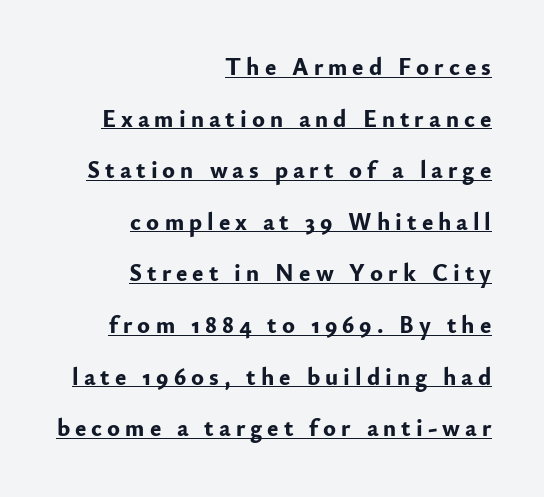
Q: Is the text bold? A: Yes.
Q: Is the text italic (slanted)? A: No, it is upright.
Q: Is the text underlined? A: Yes.
Q: How is the paragraph aligned? A: Right-aligned.
Q: Is the spacing between letters normal or unusually wide? A: Unusually wide.
Q: Is the spacing between lines tight, normal or loose? A: Loose.
